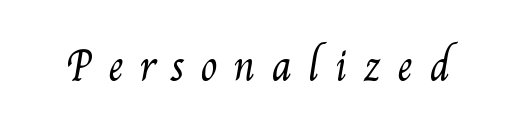
The baseline area is clear. A typesetter would call this heavily tracked-out type. The passage shown is not bold in any degree. Do the characters align in a grid? No, the font is proportional.
